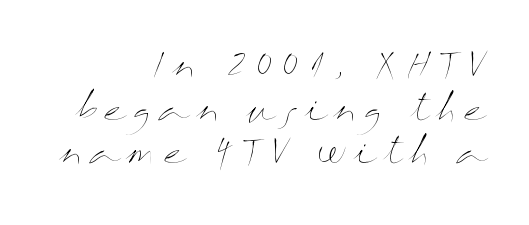
The cut favours lightness, reaching ordinary text weight at its darkest. A student would call this right alignment; a typographer would say flush right, rag left. Bare-footed words on every line. Whoever set this chose a conventional vertical rhythm.
